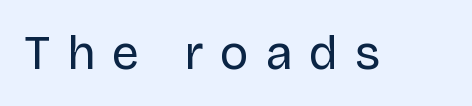
The specimen omits any rule beneath the text block's lines. A typesetter would call this proportional, since set widths differ per character. Caption: expanded tracking, letters set apart. The strokes carry an ordinary text weight at most. Italic: no, the glyphs are upright roman. Nothing sits at the stroke ends, so this counts as sans-serif.
